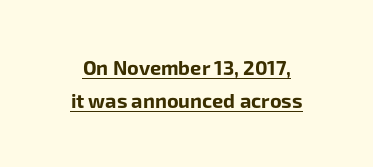
{"italic": "no", "bold": "yes", "underline": "yes", "line_spacing": "normal", "line_spacing_ratio": 1.67, "letter_spacing": "normal", "letter_spacing_em": 0.0, "glyph_px": 20}
